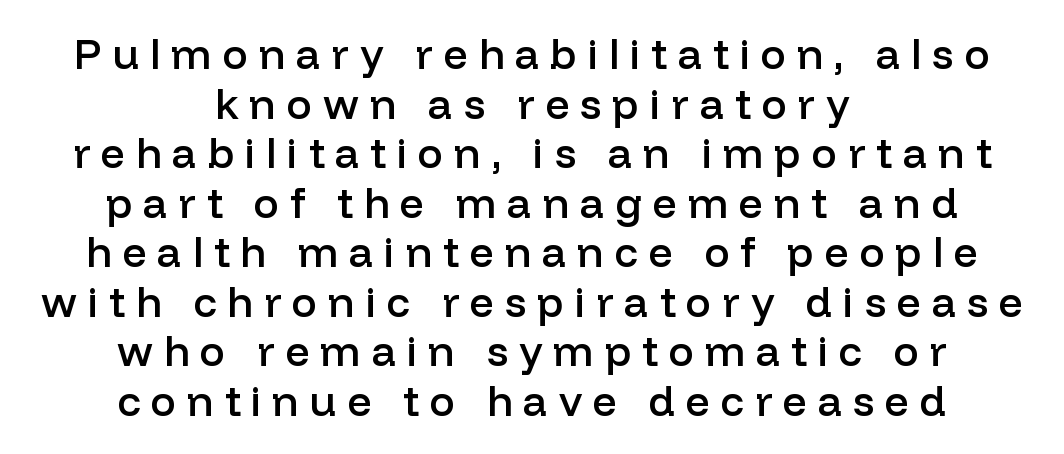
The typesetter chose a symmetrical, centered arrangement here. Every letter is mildly thick-stroked: semibold rather than bold. The words here are not underlined. You could not count columns in this text — the font is proportionally spaced.
